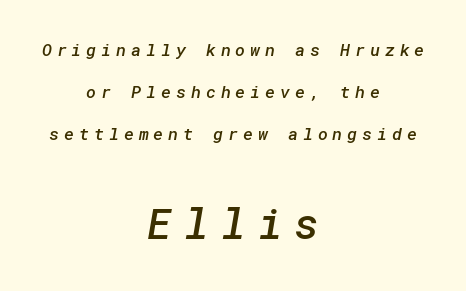
{"serif": "no", "bold": "semi", "weight": "semibold", "width": "normal", "stroke_contrast": "low", "x_height": "medium", "underline": "no", "align": "center", "line_spacing": "loose", "line_spacing_ratio": 2.48, "letter_spacing": "wide", "letter_spacing_em": 0.29, "larger_block": "second", "size_ratio": 2.47, "glyph_px": 42}
